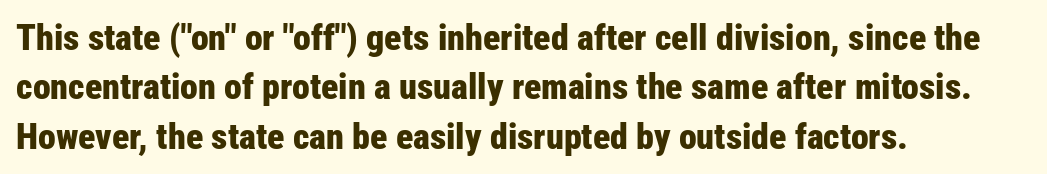
{"serif": "no", "italic": "no", "bold": "yes", "weight": "bold", "width": "condensed", "stroke_contrast": "low", "x_height": "medium", "monospaced": "no", "underline": "no", "align": "left", "line_spacing": "normal", "line_spacing_ratio": 1.37, "letter_spacing": "normal", "letter_spacing_em": 0.0, "glyph_px": 36}
